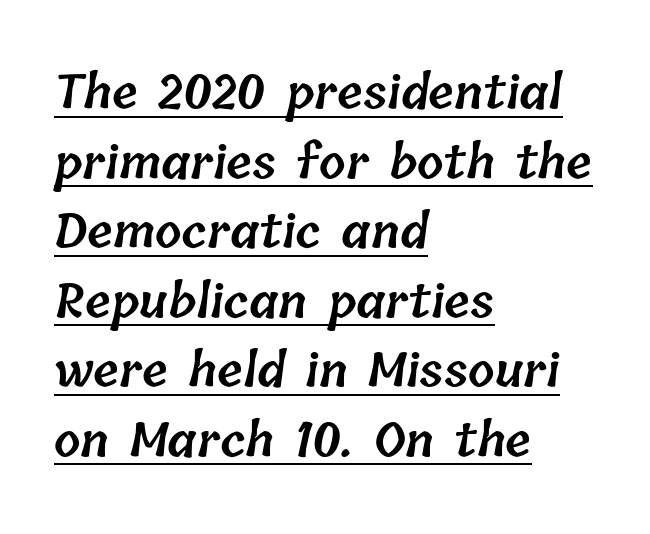
Q: Is the text bold? A: Semi-bold.
Q: Is the text underlined? A: Yes.
Q: How is the paragraph aligned? A: Left-aligned.
Q: Is the spacing between letters normal or unusually wide? A: Normal.
Q: Is the spacing between lines tight, normal or loose? A: Normal.
Q: Width (condensed, normal, or wide)? A: Normal.
Q: Stroke contrast? A: Low.
Q: x-height? A: Medium.
Q: Monospaced? A: No.
